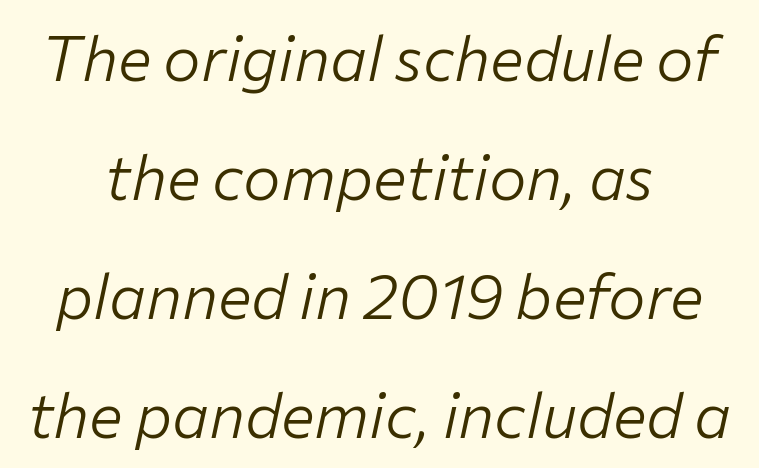
The image shows 63 px light type, italic (leaning right); set centered, line spacing 1.89x, normal letter spacing, not underlined; low stroke contrast and a medium x-height.
